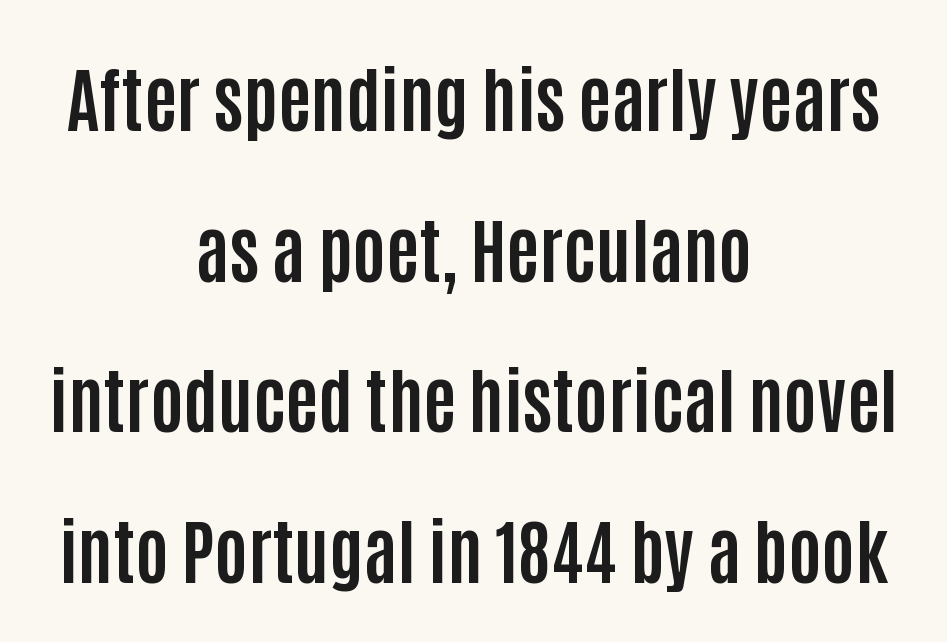
The image shows 71 px bold, condensed sans-serif type, upright; set centered, loose line spacing (2.12x), normal letter spacing, not underlined; low stroke contrast and a large x-height.
